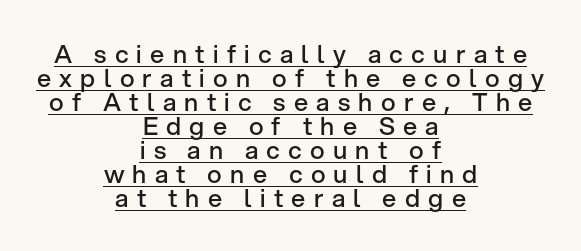
{"italic": "no", "bold": "semi", "underline": "yes", "align": "center", "line_spacing": "tight", "line_spacing_ratio": 0.96, "letter_spacing": "wide", "letter_spacing_em": 0.33, "glyph_px": 25}
